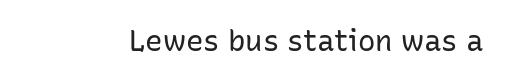
Does the lettering tilt? It doesn't — this is upright. Here the designer chose a conventional face with non-uniform glyph widths. Unmarked baselines from the first word to the last. Look at the tracking — it's just the regular setting, nothing added.
